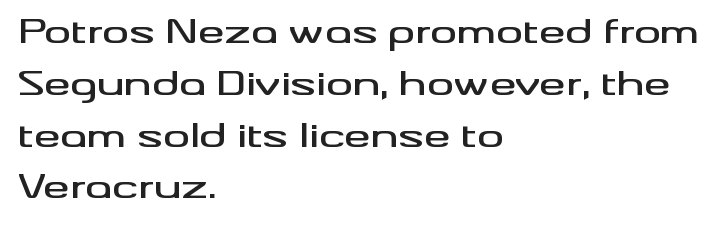
{"serif": "no", "italic": "no", "width": "wide", "stroke_contrast": "medium", "x_height": "small", "monospaced": "no", "underline": "no", "align": "left", "line_spacing": "normal", "line_spacing_ratio": 1.57, "letter_spacing": "normal", "letter_spacing_em": 0.0, "glyph_px": 33}
